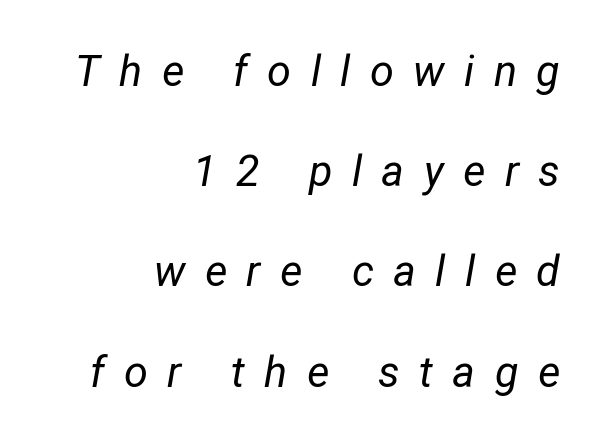
Q: Is the text bold? A: No.
Q: Is the text italic (slanted)? A: Yes, it leans right by about 12 degrees.
Q: Is the text underlined? A: No.
Q: How is the paragraph aligned? A: Right-aligned.
Q: Is the spacing between letters normal or unusually wide? A: Unusually wide.
Q: Is the spacing between lines tight, normal or loose? A: Loose.
Q: Width (condensed, normal, or wide)? A: Normal.
Q: Stroke contrast? A: Low.
Q: x-height? A: Medium.
Q: Monospaced? A: No.
